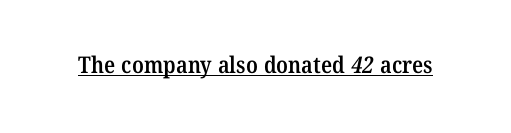
{"bold": "semi", "underline": "yes", "letter_spacing": "normal", "letter_spacing_em": 0.0, "glyph_px": 23}
